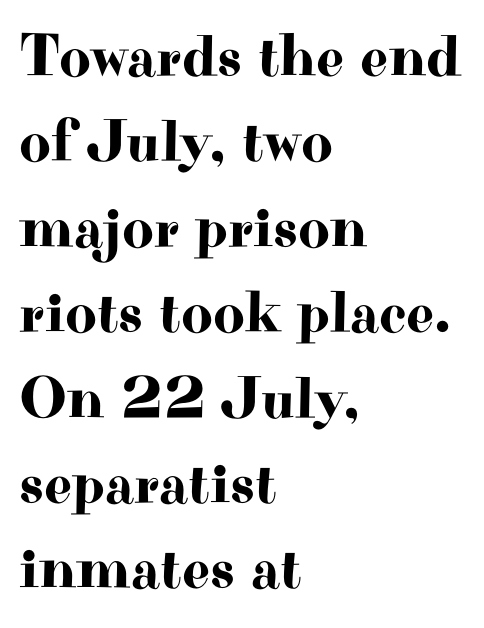
The image shows 61 px wide serif type, upright; set left-aligned, normal line spacing (1.4x), normal letter spacing, not underlined; high stroke contrast and a small x-height.
